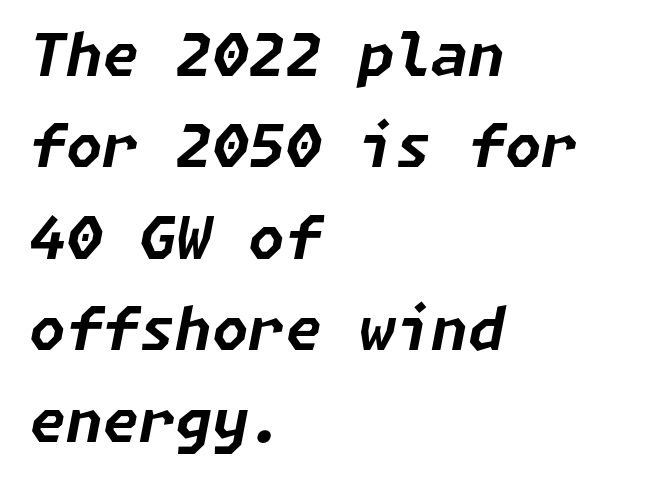
Q: Is the text bold? A: Yes.
Q: Is the text italic (slanted)? A: Yes, it leans right by about 11 degrees.
Q: Is the text underlined? A: No.
Q: How is the paragraph aligned? A: Left-aligned.
Q: Is the spacing between letters normal or unusually wide? A: Normal.
Q: Is the spacing between lines tight, normal or loose? A: Normal.
Q: Width (condensed, normal, or wide)? A: Normal.
Q: Stroke contrast? A: Low.
Q: x-height? A: Medium.
